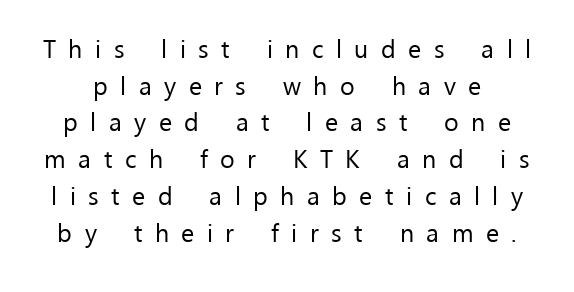
{"italic": "no", "bold": "no", "underline": "no", "line_spacing": "normal", "line_spacing_ratio": 1.47, "letter_spacing": "wide", "letter_spacing_em": 0.5, "glyph_px": 25}
